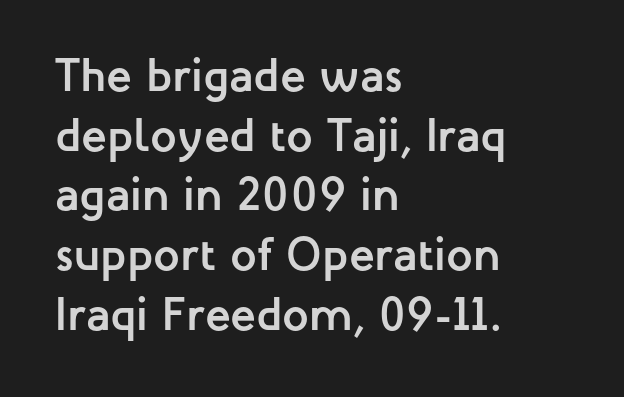
Every row of glyphs begins at an identical x-position on the left. Caption: standard tracking, unaltered. The gap between lines stays unmarked. You'd pick this weight for a headline — it's a proper bold.
